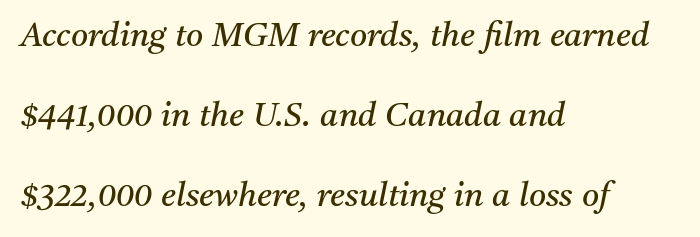
The image shows 33 px regular-weight serif type, italic (leaning right); set left-aligned, loose line spacing (2.43x), normal letter spacing, not underlined; medium stroke contrast and a medium x-height.
